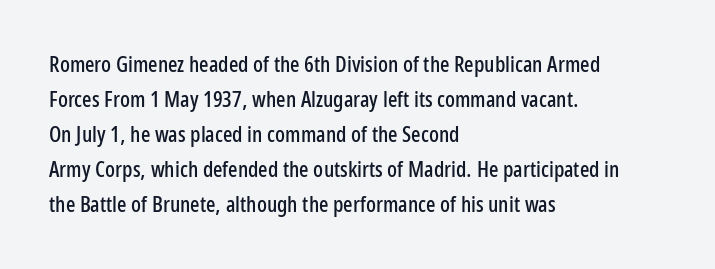
The image shows 22 px text type, upright; set left-aligned, normal line spacing (1.59x), normal letter spacing, not underlined.
